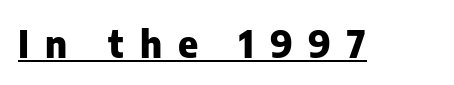
The image shows 38 px heavy sans-serif type, upright; set unusually wide letter spacing (+0.42 em), underlined; low stroke contrast and a medium x-height.
